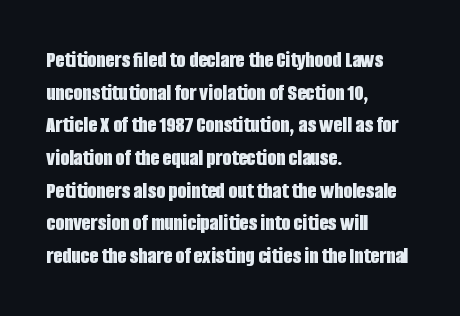
Here the glyphs are tracked normally, forming tight word shapes. One-word summary of the alignment: left. In terms of posture, this sample is upright. Notice how thick the strokes are: this is what a full bold looks like. The lines sit at an ordinary, default distance from one another.
